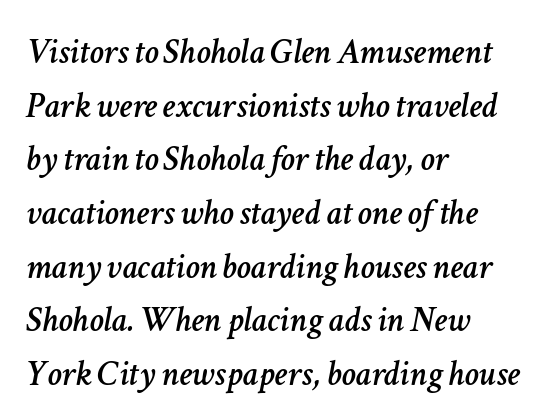
The image shows 36 px text type, italic (leaning right); set left-aligned, normal line spacing (1.49x), normal letter spacing, not underlined; low stroke contrast and a medium x-height.
